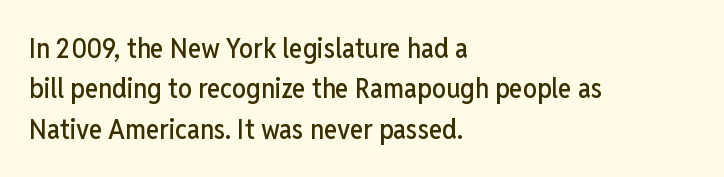
Q: Is the text italic (slanted)? A: No, it is upright.
Q: Is the typeface a serif or a sans-serif typeface? A: Sans-serif.
Q: Is the text underlined? A: No.
Q: How is the paragraph aligned? A: Left-aligned.
Q: Is the spacing between letters normal or unusually wide? A: Normal.
Q: Is the spacing between lines tight, normal or loose? A: Normal.
Q: Width (condensed, normal, or wide)? A: Condensed.
Q: Stroke contrast? A: Low.
Q: x-height? A: Medium.
Q: Monospaced? A: No.
